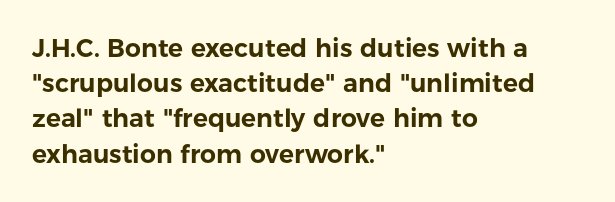
{"italic": "no", "underline": "no", "align": "left", "line_spacing": "normal", "line_spacing_ratio": 1.41, "letter_spacing": "normal", "letter_spacing_em": 0.0, "glyph_px": 25}
